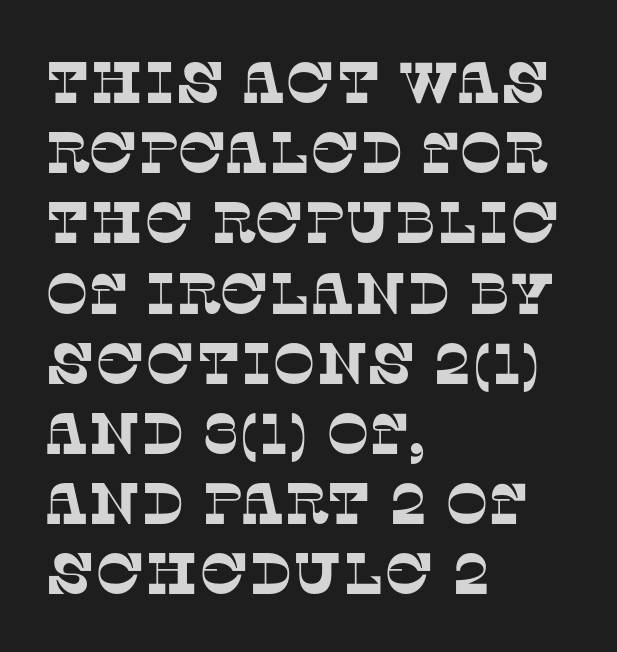
The image shows 58 px serif type; set left-aligned, line spacing 1.21x, normal letter spacing, not underlined; low stroke contrast and a large x-height.
